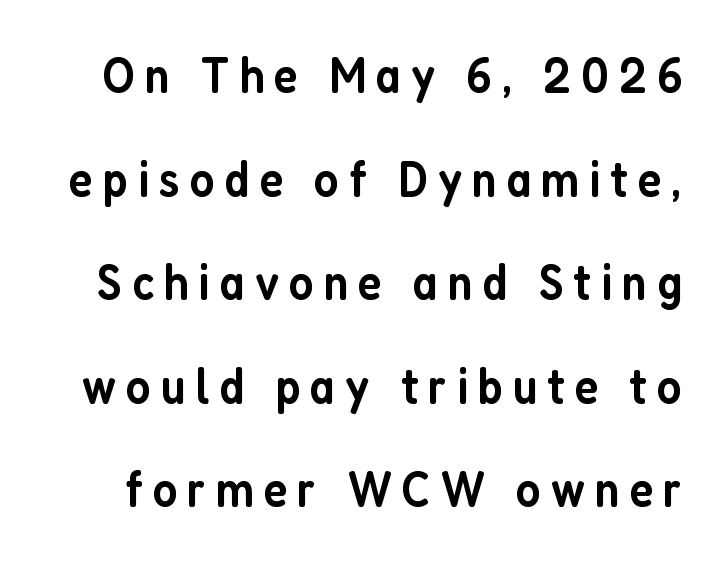
When letters stand straight like this, we call the style roman or upright. Is this a fixed-width face? No — the glyphs have proportional, varying widths. Caption: semibold face, moderately heavy strokes. This sample trades compactness for vertical openness between lines. Grotesque or geometric, the face here clearly has no serifs. Any mark beneath the type? The region is blank.
